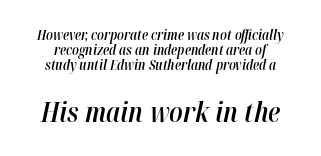
The area under the type is left untouched. The sample has been set in demibold, a notch under bold. Top chunk: small. Bottom chunk: large. The passage shown is typed in a proportional face where columns would drift. In terms of leading, this rendering errs on the cramped side.
